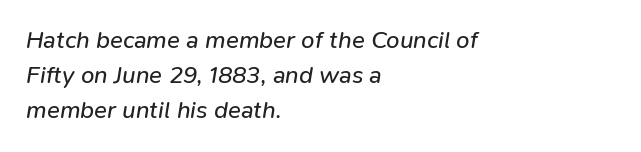
You could call the tracking neutral — neither tight nor loose. Does the lettering tilt? It does — this is italic. Stroke mass is kept to a normal reading level or below. The designer left line spacing at the default. Casual observation: everything's shoved over to the left. Each row of text sits above clean, open space.
